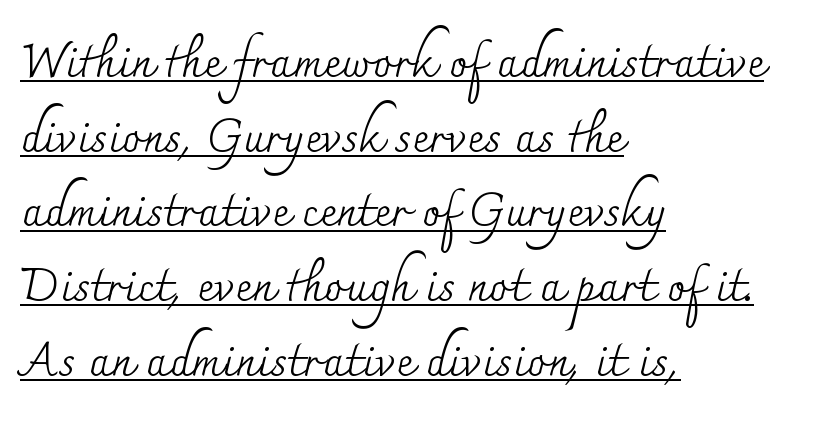
A typesetter would call this proportional, since set widths differ per character. The rendering keeps characters at their native spacing. Summary of weight: not heavy and not bold. You can see a thin bar hugging the bottom of the glyphs.
